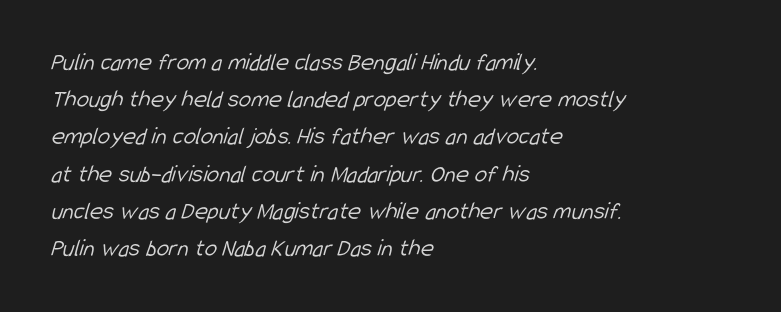
The image shows 25 px text type; set left-aligned, normal line spacing (1.49x), normal letter spacing, not underlined.
